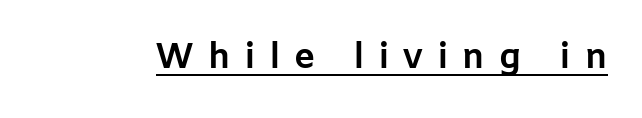
{"serif": "no", "italic": "no", "bold": "yes", "weight": "bold", "width": "normal", "stroke_contrast": "low", "x_height": "medium", "monospaced": "no", "underline": "yes", "letter_spacing": "wide", "letter_spacing_em": 0.42, "glyph_px": 35}
